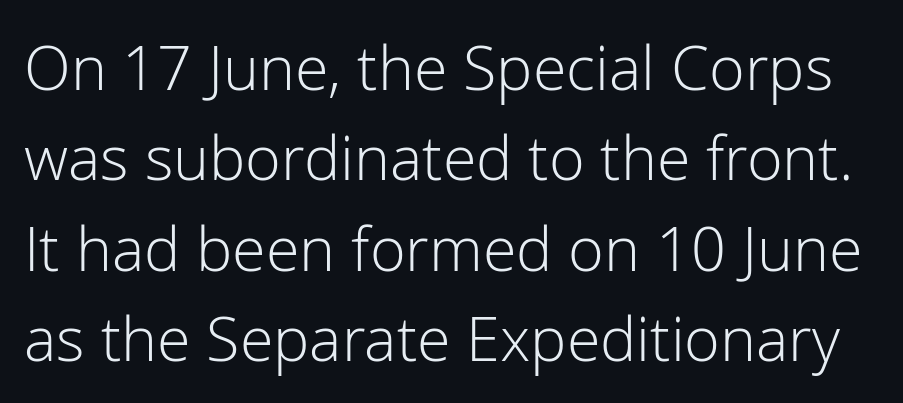
The image shows 61 px light sans-serif type, upright; set normal line spacing (1.48x), normal letter spacing, not underlined; low stroke contrast and a medium x-height.
